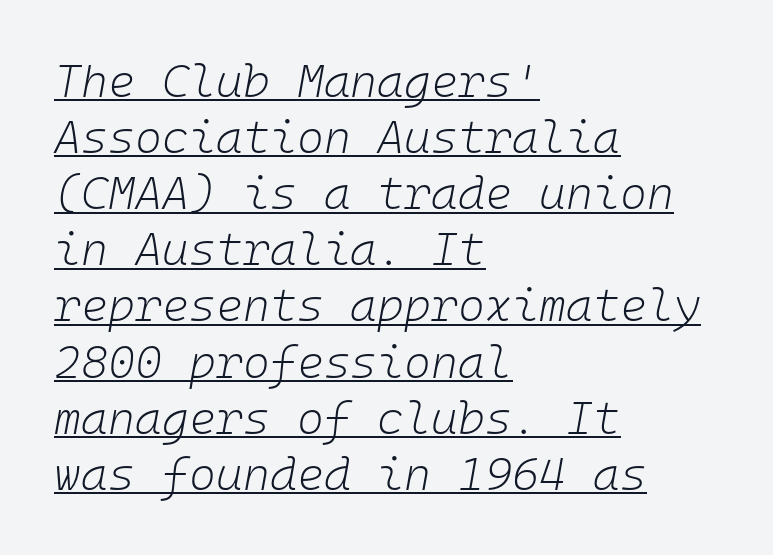
The image shows 46 px light type, italic (leaning right), monospaced; set left-aligned, line spacing 1.22x, normal letter spacing, underlined; low stroke contrast and a medium x-height.
